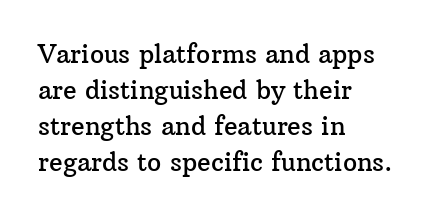
Q: Is the text italic (slanted)? A: No, it is upright.
Q: Is the text underlined? A: No.
Q: How is the paragraph aligned? A: Left-aligned.
Q: Is the spacing between letters normal or unusually wide? A: Normal.
Q: Is the spacing between lines tight, normal or loose? A: Normal.
